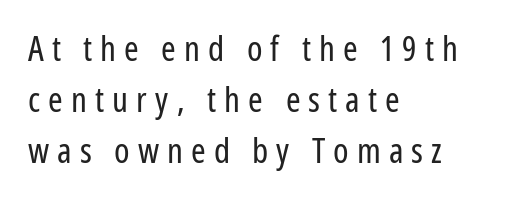
Q: Is the text bold? A: No.
Q: Is the text italic (slanted)? A: No, it is upright.
Q: Is the typeface a serif or a sans-serif typeface? A: Sans-serif.
Q: Is the text underlined? A: No.
Q: How is the paragraph aligned? A: Left-aligned.
Q: Is the spacing between letters normal or unusually wide? A: Unusually wide.
Q: Is the spacing between lines tight, normal or loose? A: Normal.
Q: Width (condensed, normal, or wide)? A: Condensed.
Q: Stroke contrast? A: Low.
Q: x-height? A: Medium.
Q: Monospaced? A: No.
